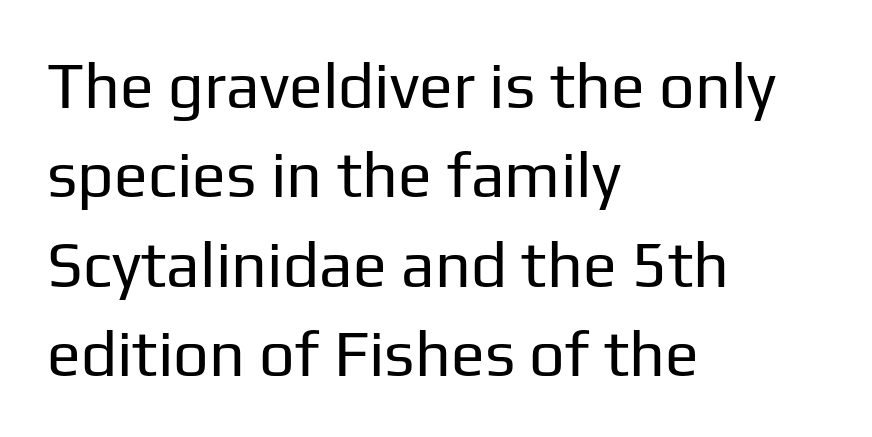
Check under the words: just untouched page. The letters carry no serifs — their stems end cleanly without finishing strokes. When letters stand straight like this, we call the style roman or upright. These lines sit exactly where default settings would place them.
